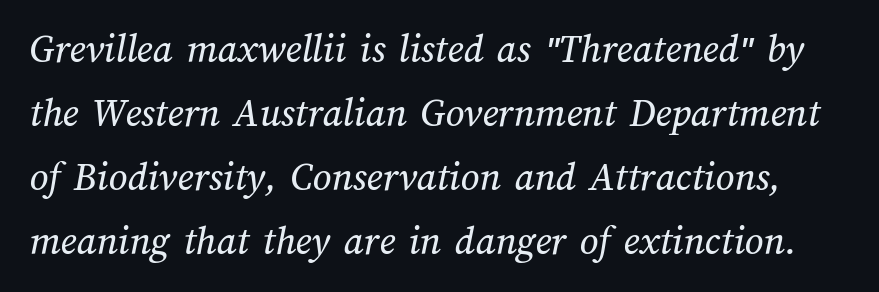
Q: Is the text underlined? A: No.
Q: Is the spacing between letters normal or unusually wide? A: Normal.
Q: Is the spacing between lines tight, normal or loose? A: Normal.
Q: Width (condensed, normal, or wide)? A: Normal.
Q: Stroke contrast? A: Medium.
Q: x-height? A: Medium.
Q: Monospaced? A: No.
